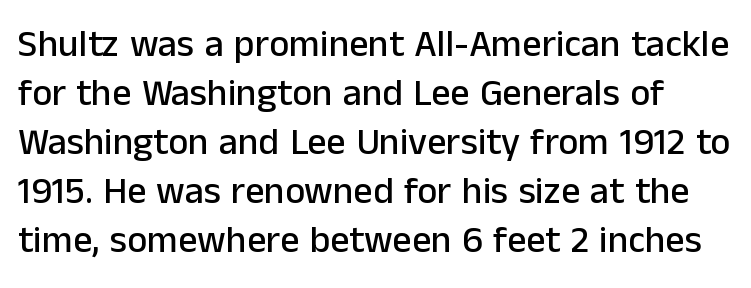
The image shows 38 px sans-serif type, upright; set normal line spacing (1.29x), normal letter spacing, not underlined; low stroke contrast and a medium x-height.
